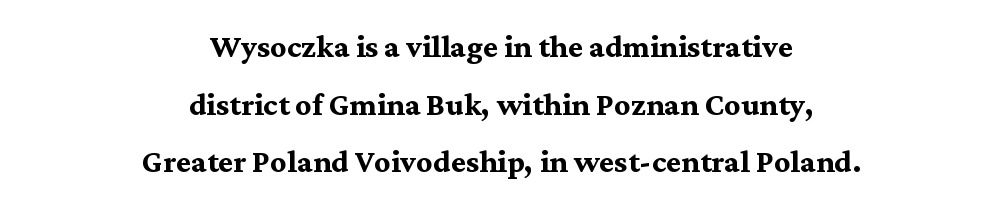
The image shows 40 px semibold serif type, upright; set centered, normal line spacing (1.44x), normal letter spacing, not underlined; medium stroke contrast and a medium x-height.
